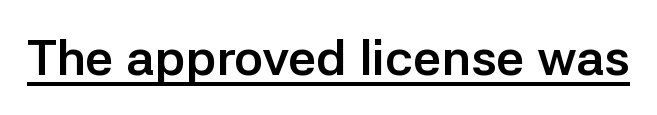
Q: Is the text bold? A: Yes.
Q: Is the text italic (slanted)? A: No, it is upright.
Q: Is the typeface a serif or a sans-serif typeface? A: Sans-serif.
Q: Is the text underlined? A: Yes.
Q: Is the spacing between letters normal or unusually wide? A: Normal.
Q: Width (condensed, normal, or wide)? A: Normal.
Q: Stroke contrast? A: Low.
Q: x-height? A: Medium.
Q: Monospaced? A: No.
